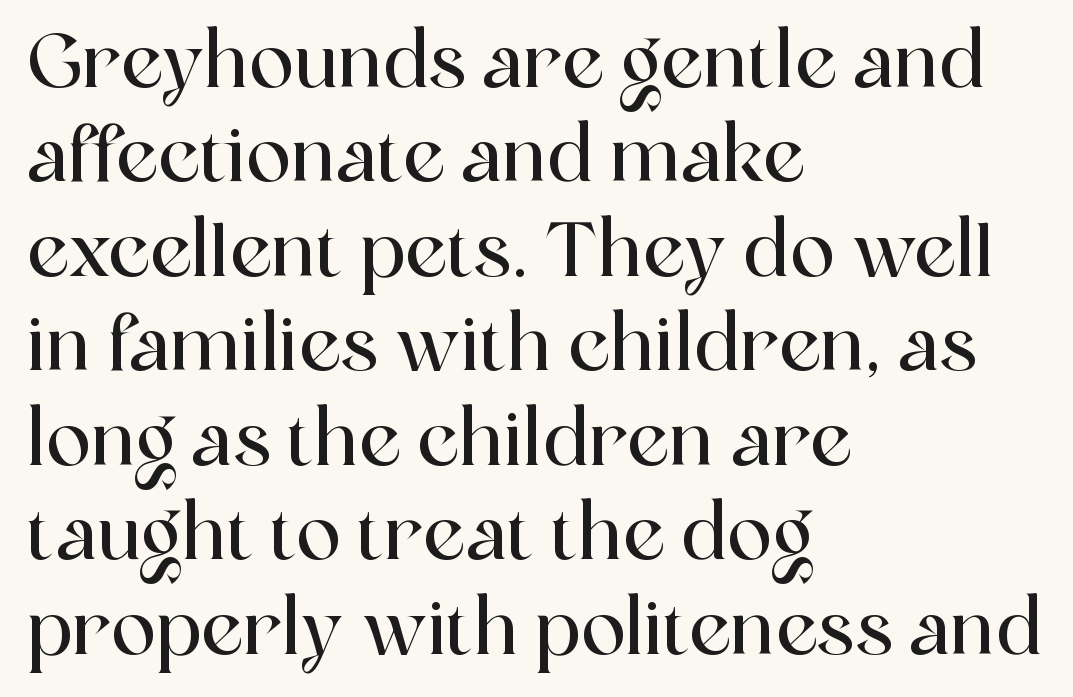
Q: Is the text italic (slanted)? A: No, it is upright.
Q: Is the typeface a serif or a sans-serif typeface? A: Serif.
Q: Is the text underlined? A: No.
Q: How is the paragraph aligned? A: Left-aligned.
Q: Is the spacing between letters normal or unusually wide? A: Normal.
Q: Is the spacing between lines tight, normal or loose? A: Normal.
Q: Width (condensed, normal, or wide)? A: Normal.
Q: x-height? A: Medium.
Q: Monospaced? A: No.
